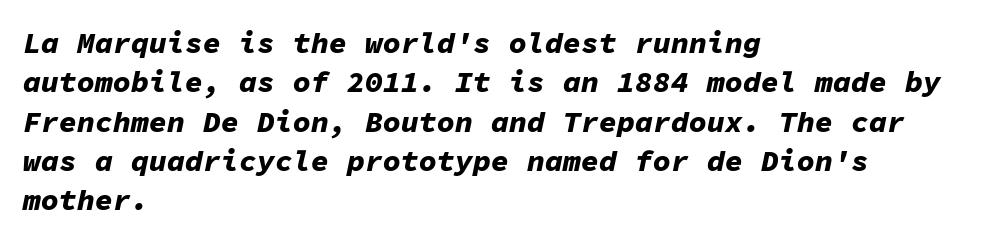
Q: Is the text bold? A: Yes.
Q: Is the text italic (slanted)? A: Yes, it leans right by about 11 degrees.
Q: Is the text underlined? A: No.
Q: How is the paragraph aligned? A: Left-aligned.
Q: Is the spacing between letters normal or unusually wide? A: Normal.
Q: Is the spacing between lines tight, normal or loose? A: Normal.
Q: Width (condensed, normal, or wide)? A: Normal.
Q: Stroke contrast? A: Low.
Q: x-height? A: Medium.
Q: Monospaced? A: Yes.
